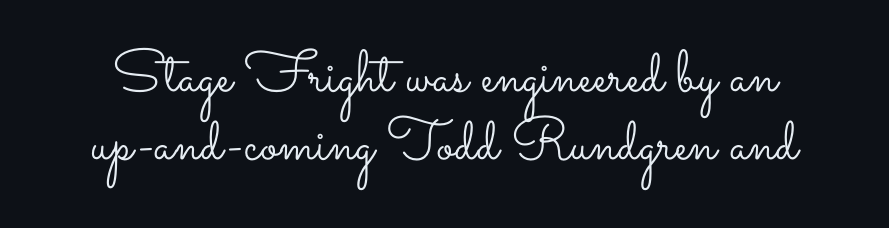
{"bold": "no", "weight": "light", "width": "wide", "stroke_contrast": "low", "x_height": "small", "monospaced": "no", "underline": "no", "line_spacing_ratio": 1.16, "letter_spacing": "normal", "letter_spacing_em": 0.0, "glyph_px": 59}
